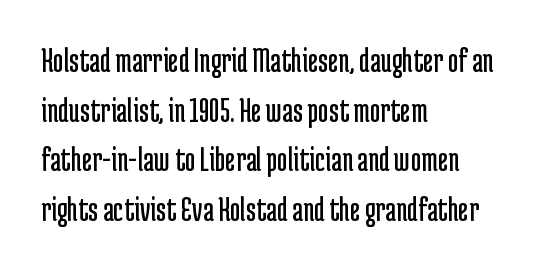
Q: Is the text bold? A: No.
Q: Is the text italic (slanted)? A: No, it is upright.
Q: Is the typeface a serif or a sans-serif typeface? A: Sans-serif.
Q: Is the text underlined? A: No.
Q: How is the paragraph aligned? A: Left-aligned.
Q: Is the spacing between letters normal or unusually wide? A: Normal.
Q: Is the spacing between lines tight, normal or loose? A: Normal.
Q: Width (condensed, normal, or wide)? A: Condensed.
Q: Stroke contrast? A: Low.
Q: x-height? A: Medium.
Q: Monospaced? A: No.
